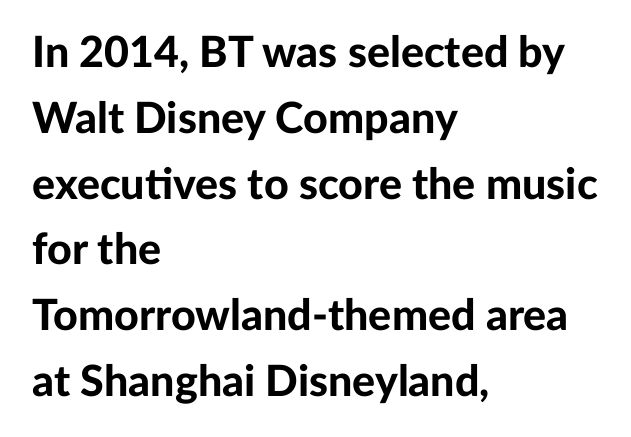
The image shows 43 px bold sans-serif type, upright; set left-aligned, normal line spacing (1.53x), normal letter spacing, not underlined; low stroke contrast and a medium x-height.
